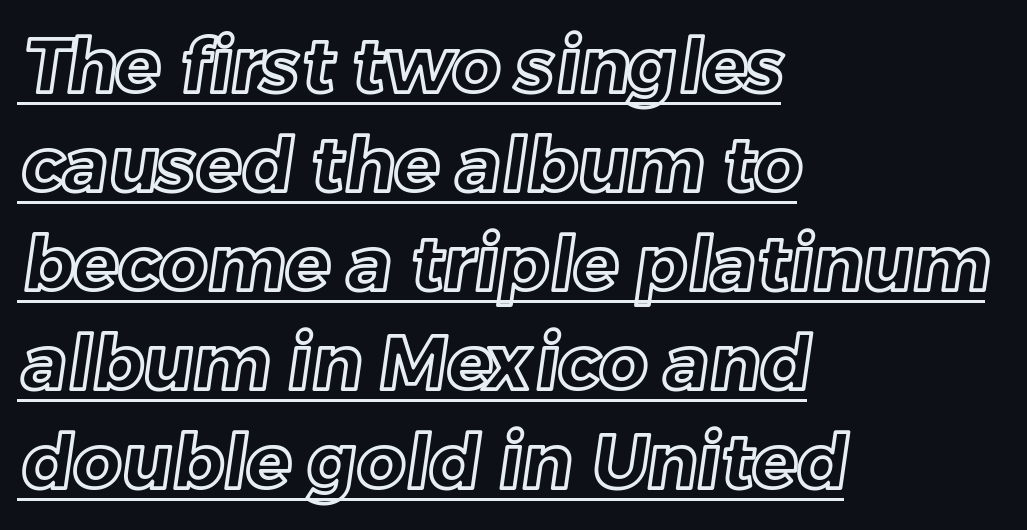
{"width": "normal", "x_height": "medium", "monospaced": "no", "underline": "yes", "align": "left", "line_spacing": "normal", "line_spacing_ratio": 1.32, "letter_spacing": "normal", "letter_spacing_em": 0.0, "glyph_px": 75}
